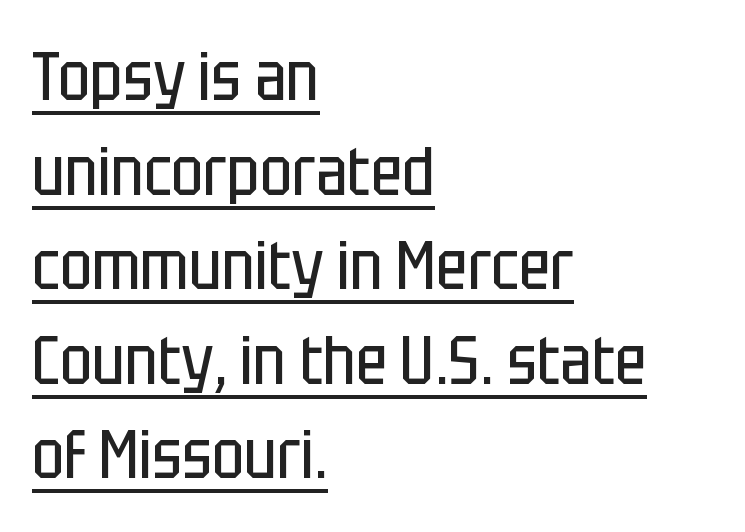
{"serif": "no", "italic": "no", "bold": "no", "weight": "regular", "width": "condensed", "stroke_contrast": "low", "x_height": "large", "monospaced": "no", "underline": "yes", "align": "left", "line_spacing": "normal", "line_spacing_ratio": 1.39, "letter_spacing": "normal", "letter_spacing_em": 0.0, "glyph_px": 68}
